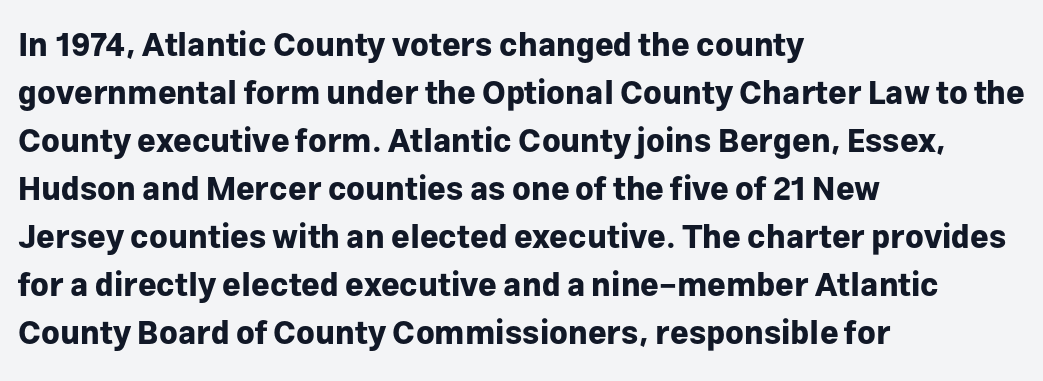
The image shows 32 px bold sans-serif type, upright; set left-aligned, normal line spacing (1.5x), normal letter spacing, not underlined; low stroke contrast and a medium x-height.
